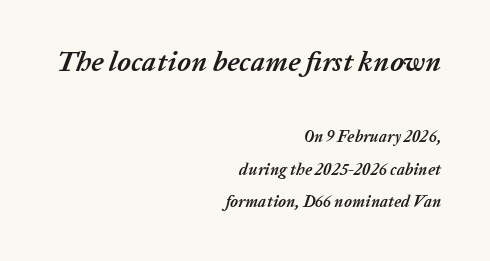
The image shows 28 px semibold type, italic (leaning right); set right-aligned, loose line spacing (2.05x), normal letter spacing, not underlined; the first (top) block is 1.75x larger; low stroke contrast and a medium x-height.
